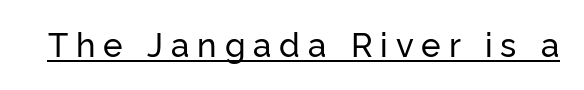
Q: Is the text italic (slanted)? A: No, it is upright.
Q: Is the typeface a serif or a sans-serif typeface? A: Sans-serif.
Q: Is the text underlined? A: Yes.
Q: Is the spacing between letters normal or unusually wide? A: Unusually wide.
Q: Width (condensed, normal, or wide)? A: Normal.
Q: Stroke contrast? A: Low.
Q: x-height? A: Medium.
Q: Monospaced? A: No.
